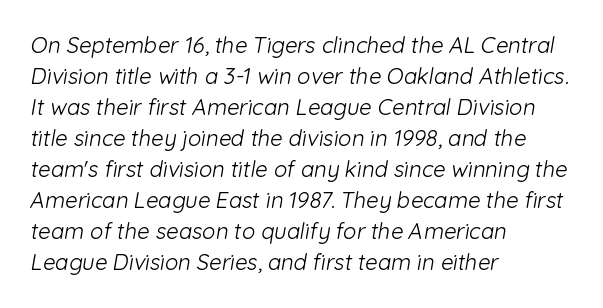
The image shows 22 px text type; set left-aligned, normal line spacing (1.41x), normal letter spacing, not underlined.
